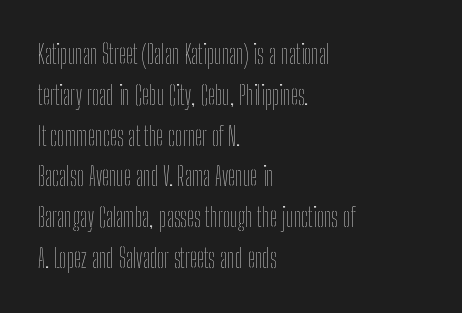
{"italic": "no", "bold": "no", "underline": "no", "align": "left", "line_spacing": "normal", "line_spacing_ratio": 1.57, "letter_spacing": "normal", "letter_spacing_em": 0.0, "glyph_px": 26}
